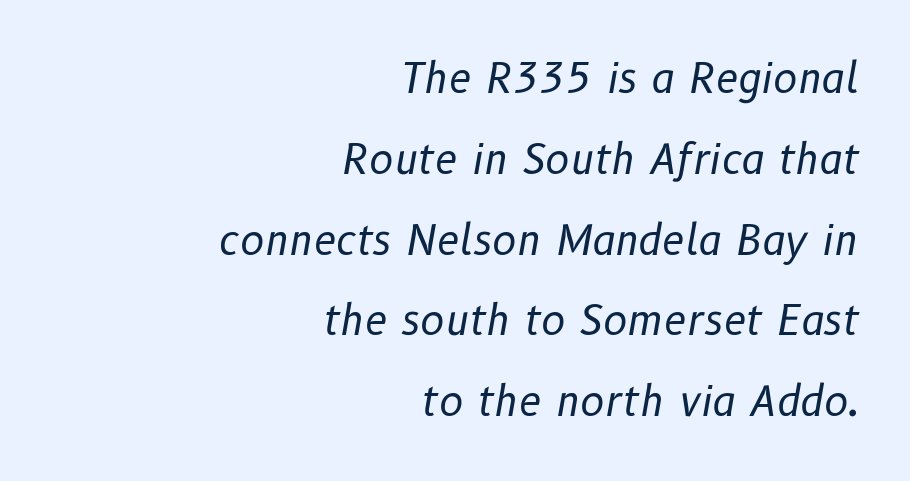
The image shows 41 px regular-weight type, italic (leaning right); set right-aligned, loose line spacing (1.97x), normal letter spacing, not underlined; low stroke contrast and a medium x-height.
